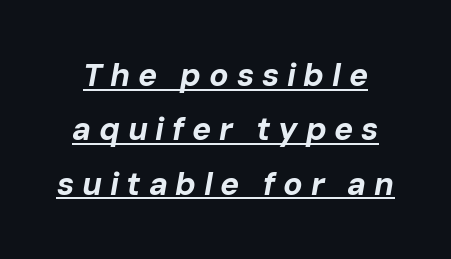
The vertical gap from one line to the next is medium. A typesetter would call this proportional, since set widths differ per character. You could only call the tracking loose — the letters float apart. This rendering features underlined lettering. The lettering tilts uniformly, giving the passage an italic look.
